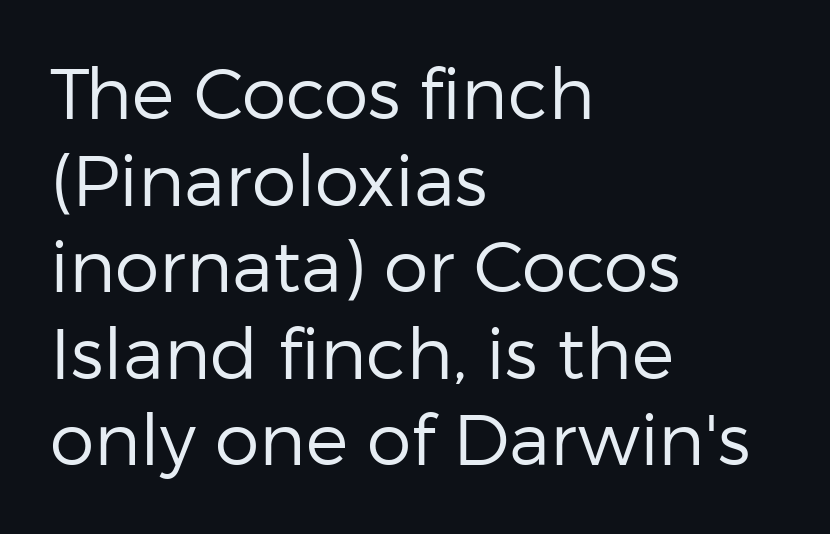
Q: Is the text bold? A: No.
Q: Is the text italic (slanted)? A: No, it is upright.
Q: Is the typeface a serif or a sans-serif typeface? A: Sans-serif.
Q: Is the text underlined? A: No.
Q: How is the paragraph aligned? A: Left-aligned.
Q: Is the spacing between letters normal or unusually wide? A: Normal.
Q: Width (condensed, normal, or wide)? A: Normal.
Q: Stroke contrast? A: Low.
Q: x-height? A: Medium.
Q: Monospaced? A: No.
